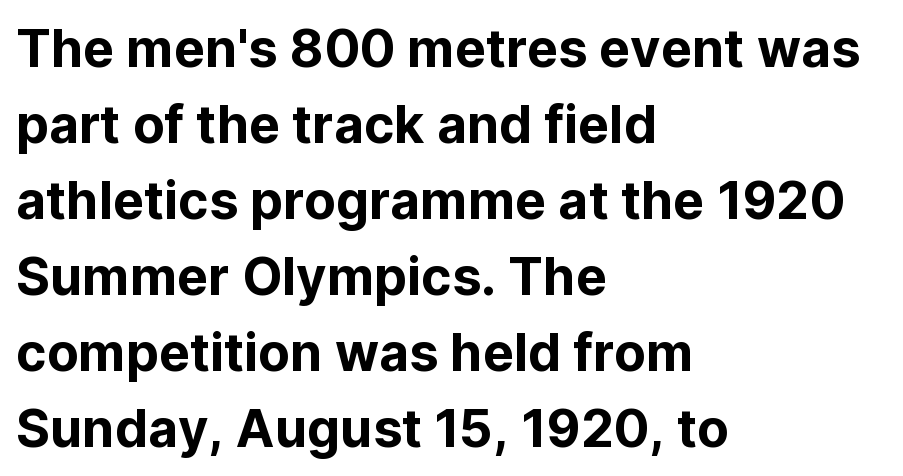
{"serif": "no", "italic": "no", "width": "normal", "stroke_contrast": "low", "x_height": "medium", "monospaced": "no", "underline": "no", "align": "left", "line_spacing": "normal", "line_spacing_ratio": 1.46, "letter_spacing": "normal", "letter_spacing_em": 0.0, "glyph_px": 52}
